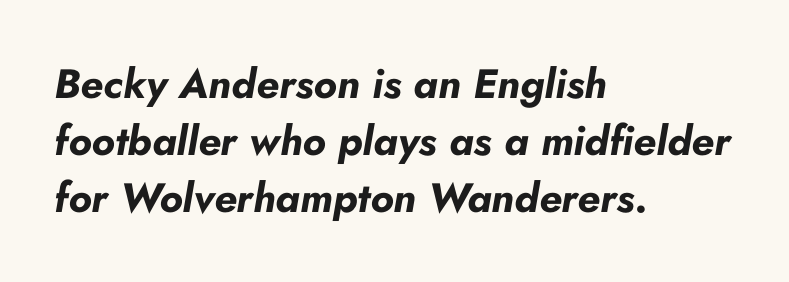
The image shows 41 px bold type, italic (leaning right); set left-aligned, normal line spacing (1.39x), normal letter spacing, not underlined; low stroke contrast and a small x-height.
